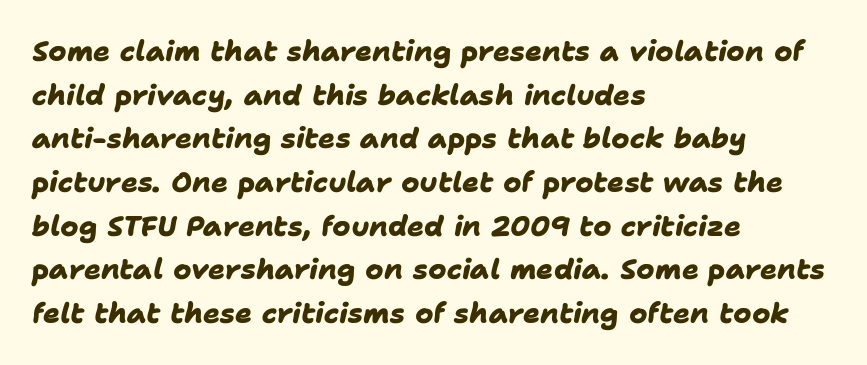
The image shows 28 px heavy sans-serif type; set left-aligned, normal line spacing (1.56x), normal letter spacing, not underlined; low stroke contrast and a medium x-height.
